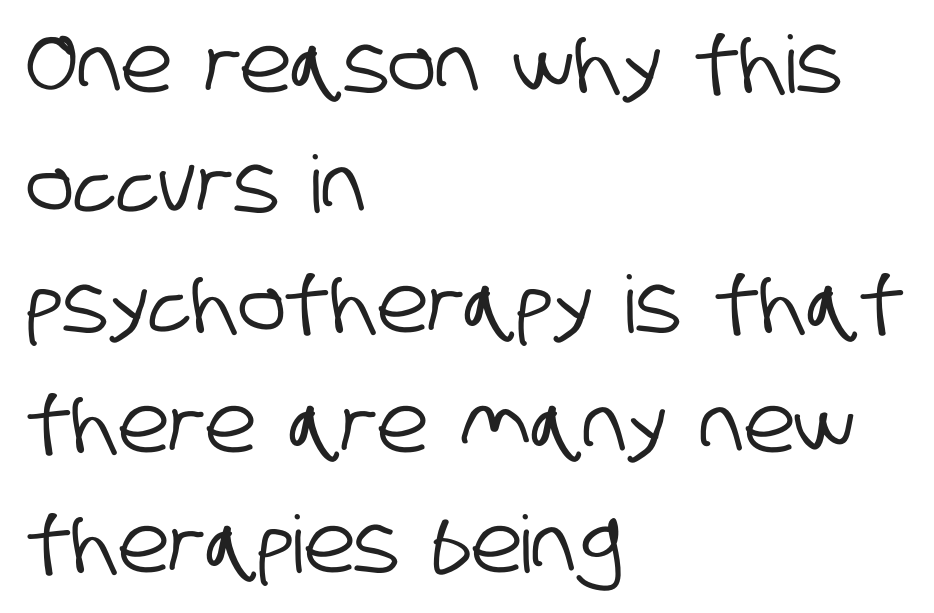
Q: Is the typeface a serif or a sans-serif typeface? A: Sans-serif.
Q: Is the text underlined? A: No.
Q: How is the paragraph aligned? A: Left-aligned.
Q: Is the spacing between letters normal or unusually wide? A: Normal.
Q: Is the spacing between lines tight, normal or loose? A: Normal.
Q: Width (condensed, normal, or wide)? A: Condensed.
Q: Stroke contrast? A: Low.
Q: x-height? A: Large.
Q: Monospaced? A: No.
